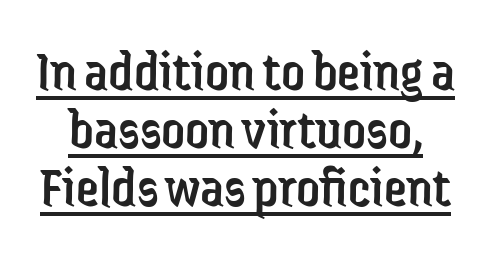
The image shows 58 px regular-weight, condensed sans-serif type, upright; set tight line spacing (1.0x), normal letter spacing, underlined; low stroke contrast and a medium x-height.
